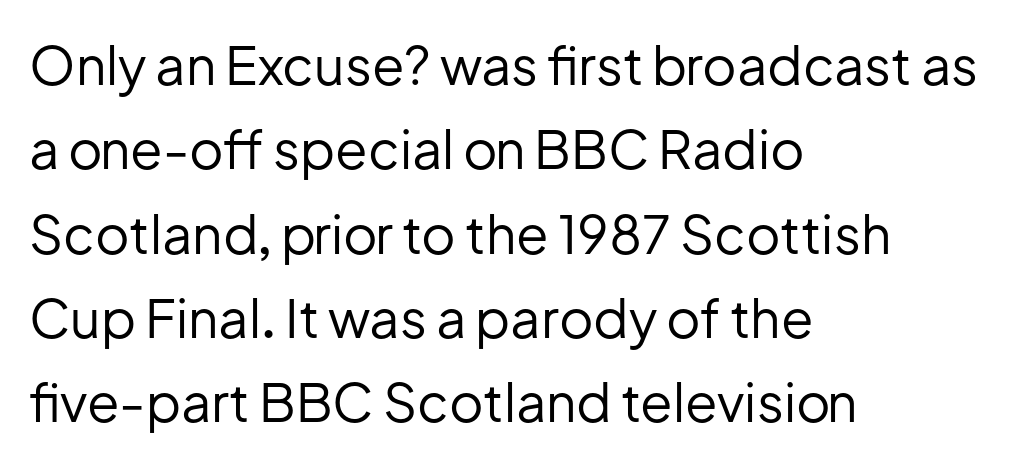
The image shows 53 px regular-weight sans-serif type, upright; set left-aligned, normal line spacing (1.59x), normal letter spacing, not underlined; low stroke contrast and a medium x-height.
